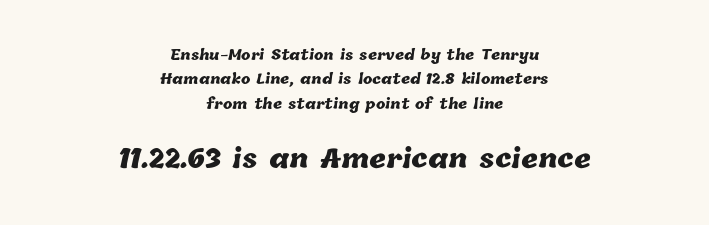
The face used here has the dense, thick strokes of a bold. The string is rendered with underlining switched off. The passage is arranged like a title page — every line centered. In terms of letterspacing, this is plain default setting. Character size in the trailing block exceeds that of the leading block.
